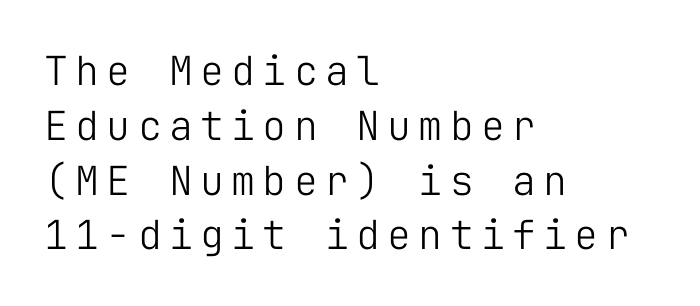
A bare baseline throughout the passage. Vertical spacing — default. Looks like terminal output: every glyph gets an equal slot. Reading down the block, your eye returns to a fixed left position each line. Posture: vertical.
